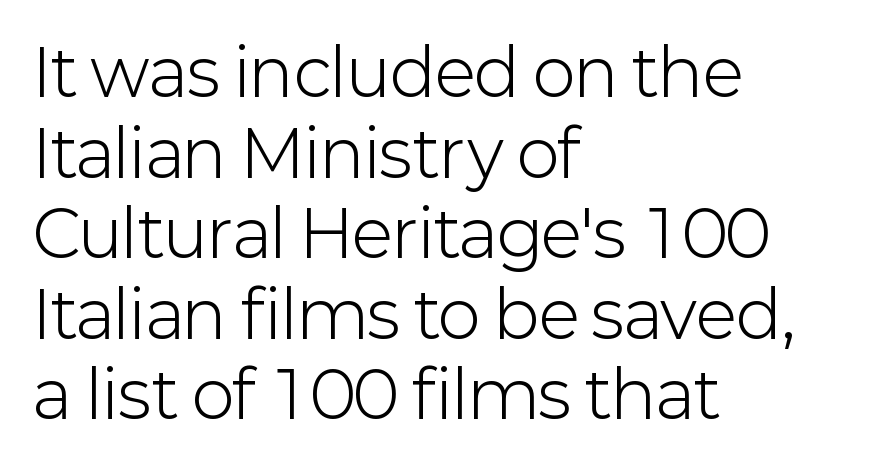
A bare baseline throughout the passage. The typesetting does not lean heavy: it is not bold. The rendering keeps characters at their native spacing. You can tell from the bare stems that sans-serif type was used.
